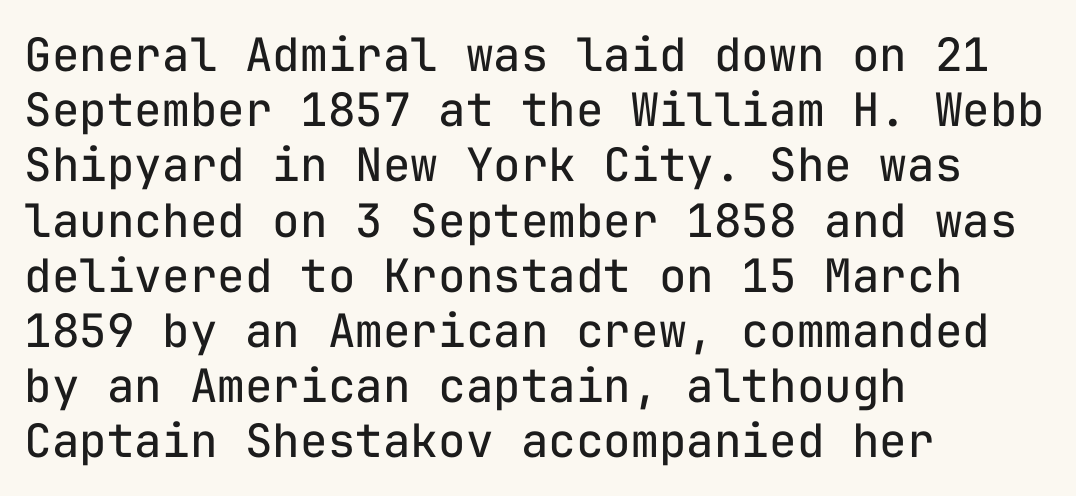
Q: Is the text bold? A: No.
Q: Is the text italic (slanted)? A: No, it is upright.
Q: Is the typeface a serif or a sans-serif typeface? A: Sans-serif.
Q: Is the text underlined? A: No.
Q: How is the paragraph aligned? A: Left-aligned.
Q: Is the spacing between letters normal or unusually wide? A: Normal.
Q: Width (condensed, normal, or wide)? A: Normal.
Q: Stroke contrast? A: Low.
Q: x-height? A: Medium.
Q: Monospaced? A: Yes.
